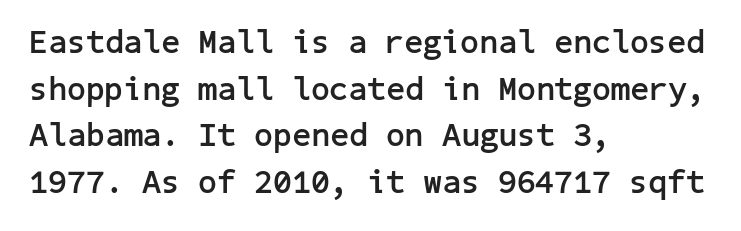
The image shows 33 px semibold sans-serif type, upright; set left-aligned, normal line spacing (1.41x), normal letter spacing, not underlined; low stroke contrast and a medium x-height.
